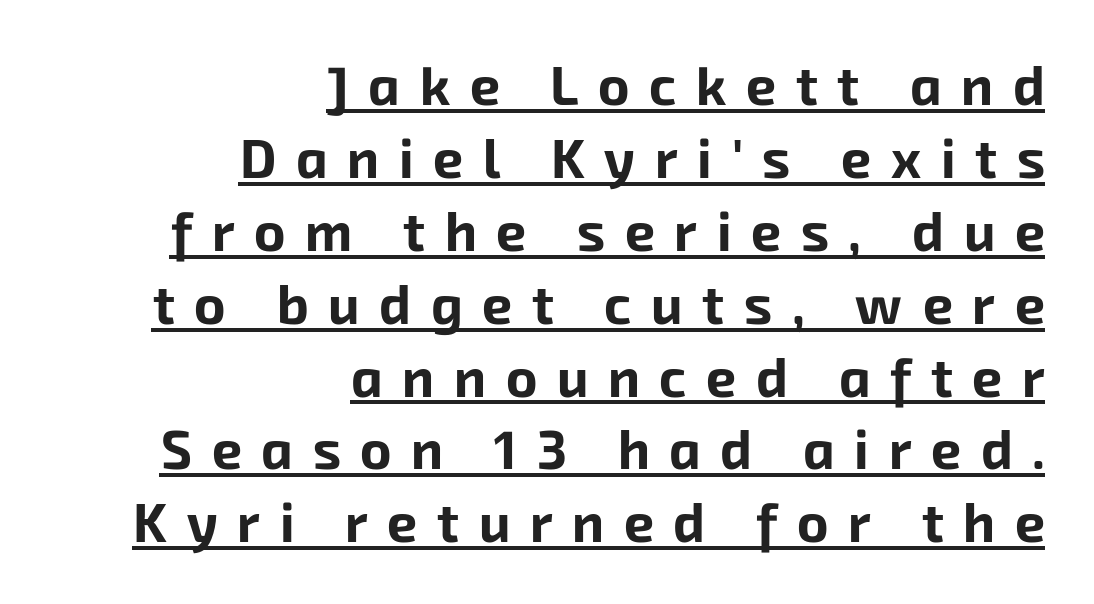
Q: Is the text bold? A: Yes.
Q: Is the typeface a serif or a sans-serif typeface? A: Sans-serif.
Q: Is the text underlined? A: Yes.
Q: How is the paragraph aligned? A: Right-aligned.
Q: Is the spacing between letters normal or unusually wide? A: Unusually wide.
Q: Is the spacing between lines tight, normal or loose? A: Normal.
Q: Width (condensed, normal, or wide)? A: Normal.
Q: Stroke contrast? A: Low.
Q: x-height? A: Medium.
Q: Monospaced? A: No.
